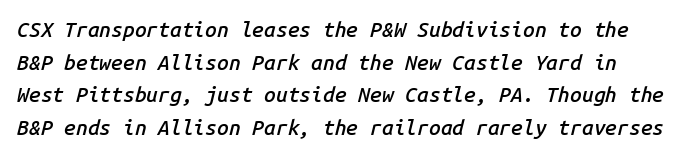
The image shows 21 px text type, italic (leaning right); set normal line spacing (1.55x), normal letter spacing, not underlined.
